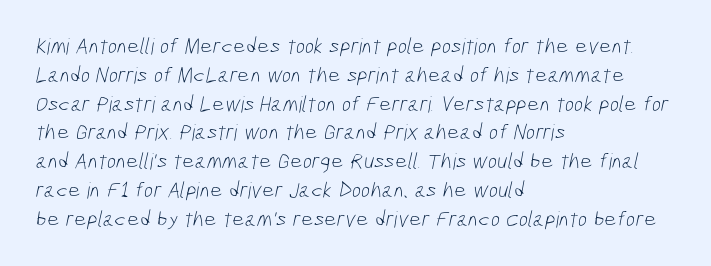
{"bold": "no", "underline": "no", "align": "left", "line_spacing": "normal", "line_spacing_ratio": 1.31, "letter_spacing": "normal", "letter_spacing_em": 0.0, "glyph_px": 22}
